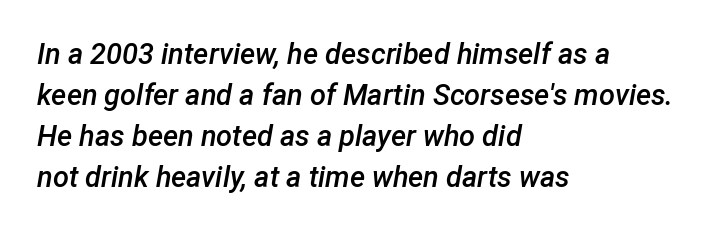
Q: Is the text bold? A: Semi-bold.
Q: Is the text italic (slanted)? A: Yes, it leans right by about 12 degrees.
Q: Is the text underlined? A: No.
Q: How is the paragraph aligned? A: Left-aligned.
Q: Is the spacing between letters normal or unusually wide? A: Normal.
Q: Is the spacing between lines tight, normal or loose? A: Normal.
Q: Width (condensed, normal, or wide)? A: Normal.
Q: Stroke contrast? A: Low.
Q: x-height? A: Medium.
Q: Monospaced? A: No.
